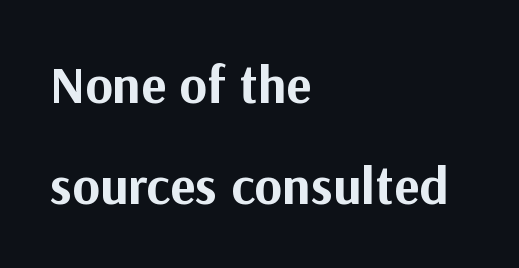
Q: Is the text bold? A: Yes.
Q: Is the text italic (slanted)? A: No, it is upright.
Q: Is the typeface a serif or a sans-serif typeface? A: Sans-serif.
Q: Is the text underlined? A: No.
Q: How is the paragraph aligned? A: Left-aligned.
Q: Is the spacing between letters normal or unusually wide? A: Normal.
Q: Is the spacing between lines tight, normal or loose? A: Loose.
Q: Width (condensed, normal, or wide)? A: Normal.
Q: Stroke contrast? A: Medium.
Q: x-height? A: Medium.
Q: Monospaced? A: No.
